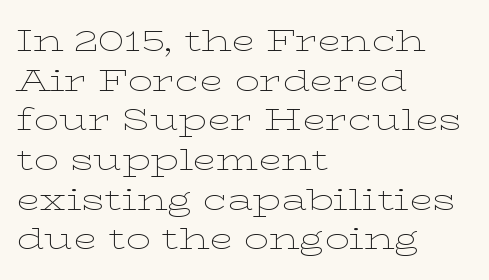
{"serif": "yes", "italic": "no", "bold": "no", "weight": "thin", "width": "wide", "stroke_contrast": "low", "x_height": "medium", "monospaced": "no", "underline": "no", "align": "left", "line_spacing": "normal", "line_spacing_ratio": 1.28, "letter_spacing": "normal", "letter_spacing_em": 0.0, "glyph_px": 31}
